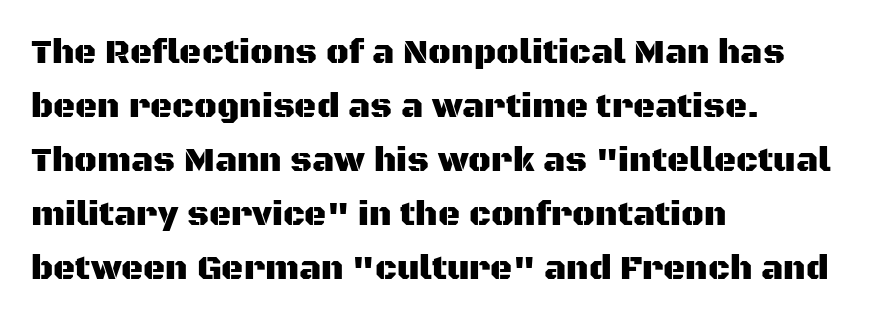
{"serif": "no", "italic": "no", "width": "normal", "stroke_contrast": "medium", "x_height": "large", "monospaced": "no", "underline": "no", "align": "left", "line_spacing": "normal", "line_spacing_ratio": 1.59, "letter_spacing": "normal", "letter_spacing_em": 0.0, "glyph_px": 34}
